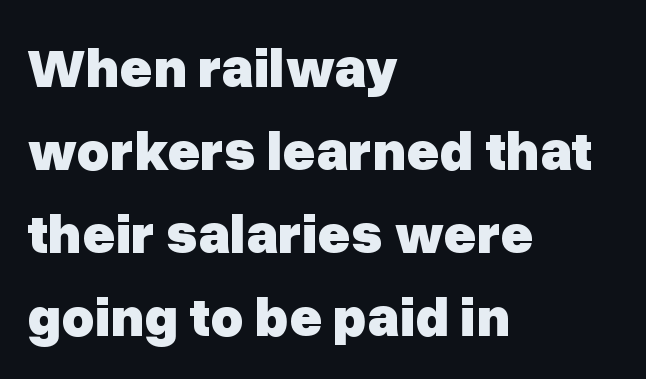
{"serif": "no", "italic": "no", "bold": "yes", "weight": "heavy", "width": "normal", "stroke_contrast": "low", "x_height": "medium", "monospaced": "no", "underline": "no", "align": "left", "line_spacing": "normal", "line_spacing_ratio": 1.48, "letter_spacing": "normal", "letter_spacing_em": 0.0, "glyph_px": 56}
